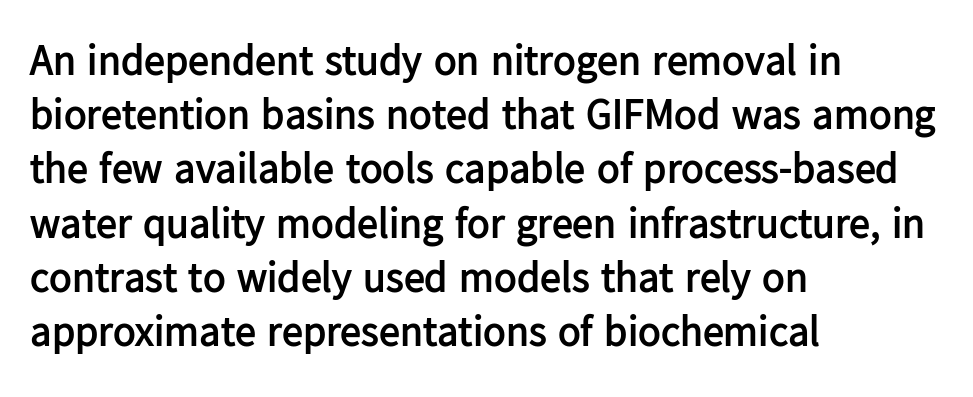
{"serif": "no", "italic": "no", "bold": "yes", "weight": "semibold", "width": "normal", "stroke_contrast": "low", "x_height": "medium", "monospaced": "no", "underline": "no", "align": "left", "line_spacing": "normal", "line_spacing_ratio": 1.29, "letter_spacing": "normal", "letter_spacing_em": 0.0, "glyph_px": 42}
